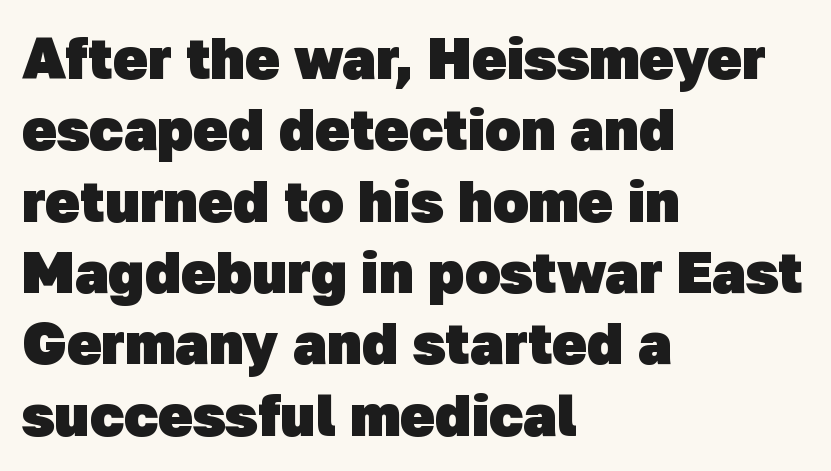
The gap between lines stays unmarked. Casual observation: everything's shoved over to the left. The passage shown is typeset with a sans-serif family. Stroke thickness is high; the sample reads as a true bold. Do the characters align in a grid? No, the font is proportional. Look at the tracking — it's just the regular setting, nothing added.
